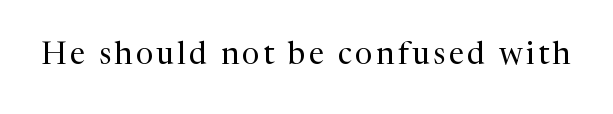
Is the type heavy? It reads as light-to-regular instead. When letters stand straight like this, we call the style roman or upright. Each row of text sits above clean, open space. A serif font was chosen for this passage.
